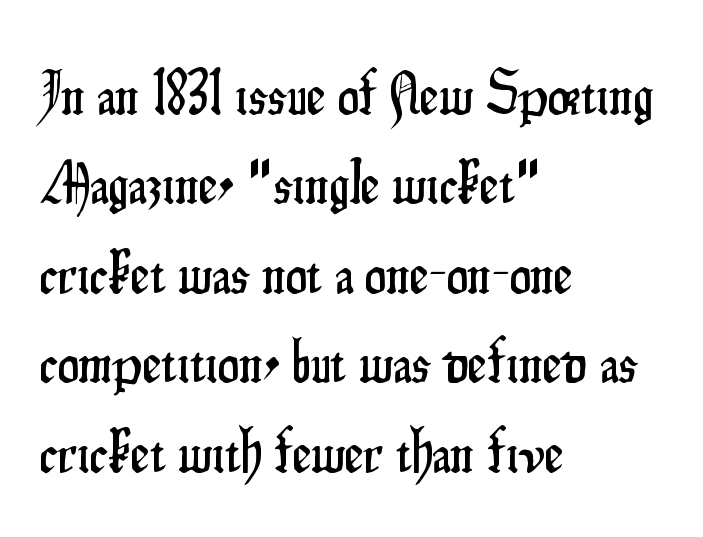
The image shows 60 px condensed sans-serif type, upright; set left-aligned, normal line spacing (1.49x), normal letter spacing, not underlined; low stroke contrast and a small x-height.
